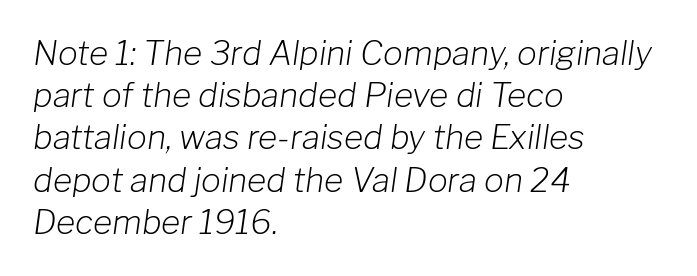
The rows are spaced the way most documents space them. Designer's note — italics engaged. Decoration check: the copy has no underline. The rag falls on the right side of this text block. You could call the tracking neutral — neither tight nor loose. This sample has the flowing, uneven cadence of proportional lettering.
